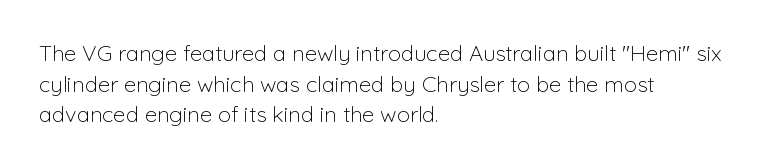
Here the glyphs are tracked normally, forming tight word shapes. This sample keeps an unexceptional amount of space between lines. Every character sits straight up, as roman type does. Each stroke keeps to a modest, everyday thickness or less. This rendering uses left alignment, leaving the right contour irregular. Descenders are the only things crossing below the line.
